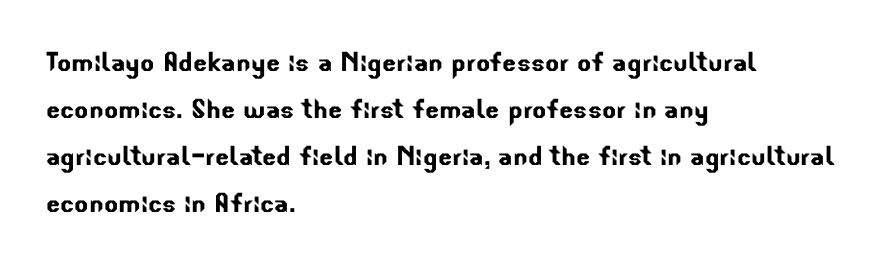
{"serif": "no", "width": "normal", "stroke_contrast": "low", "x_height": "small", "monospaced": "no", "underline": "no", "align": "left", "line_spacing": "normal", "line_spacing_ratio": 1.42, "letter_spacing": "normal", "letter_spacing_em": 0.0, "glyph_px": 33}
